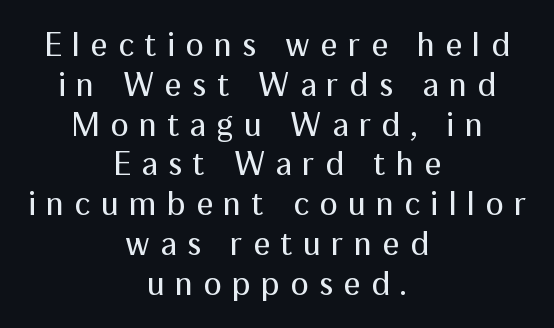
{"serif": "no", "italic": "no", "bold": "no", "weight": "regular", "width": "normal", "stroke_contrast": "medium", "x_height": "medium", "monospaced": "no", "underline": "no", "align": "center", "line_spacing_ratio": 1.17, "letter_spacing": "wide", "letter_spacing_em": 0.3, "glyph_px": 34}
